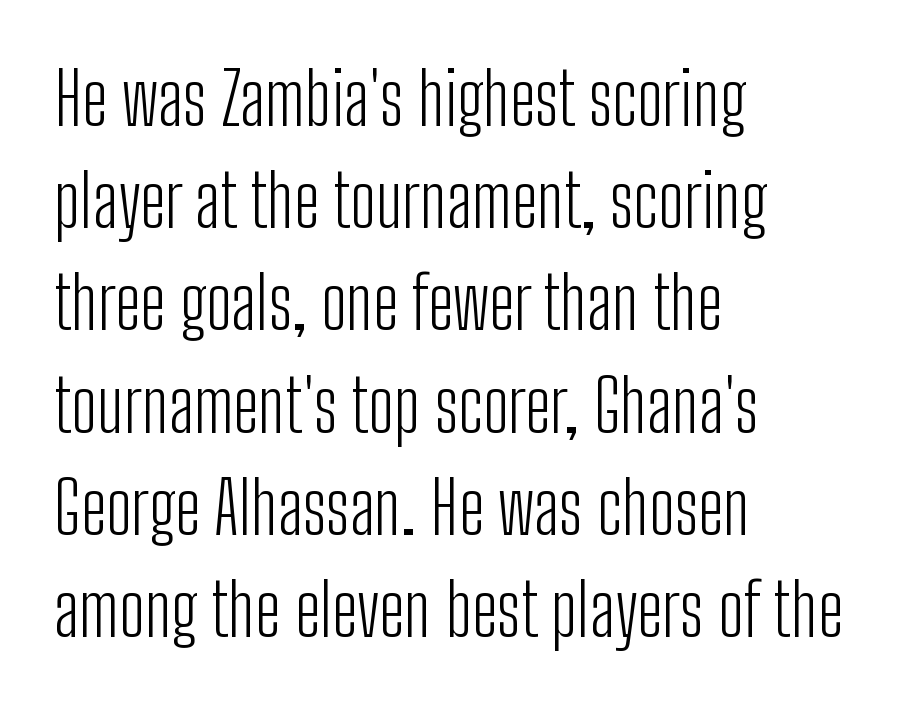
{"serif": "no", "italic": "no", "bold": "no", "weight": "light", "width": "condensed", "stroke_contrast": "low", "x_height": "medium", "monospaced": "no", "underline": "no", "align": "left", "line_spacing": "normal", "line_spacing_ratio": 1.4, "letter_spacing": "normal", "letter_spacing_em": 0.0, "glyph_px": 73}
